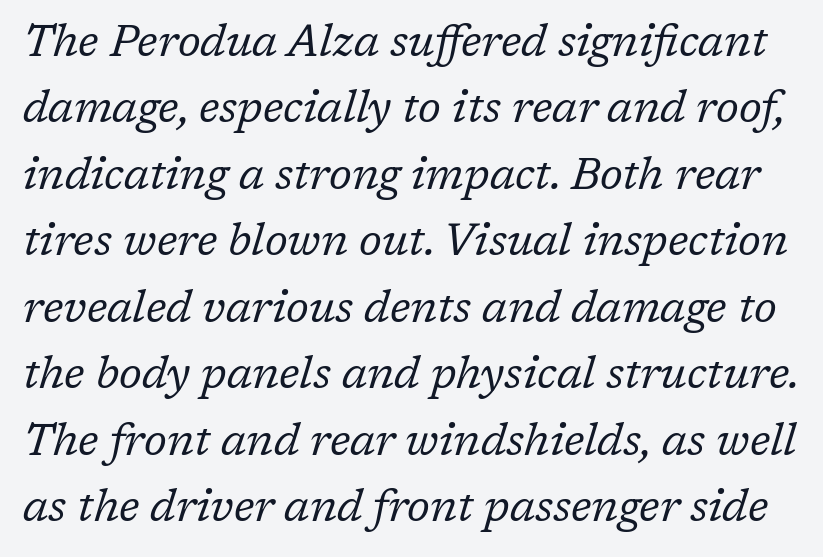
Spacing verdict: proportional, widths tailored to each character. The font sits on the lighter half of the weight spectrum, regular included. No extra tracking has been applied to these lines. There's an unmistakable incline to the writing here. Any mark beneath the type? The region is blank. The block of text has a typical density, with ordinary space between rows.
